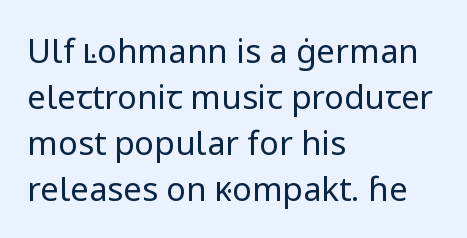
The image shows 33 px regular-weight sans-serif type, upright; set left-aligned, normal line spacing (1.39x), normal letter spacing, not underlined; low stroke contrast and a medium x-height.
